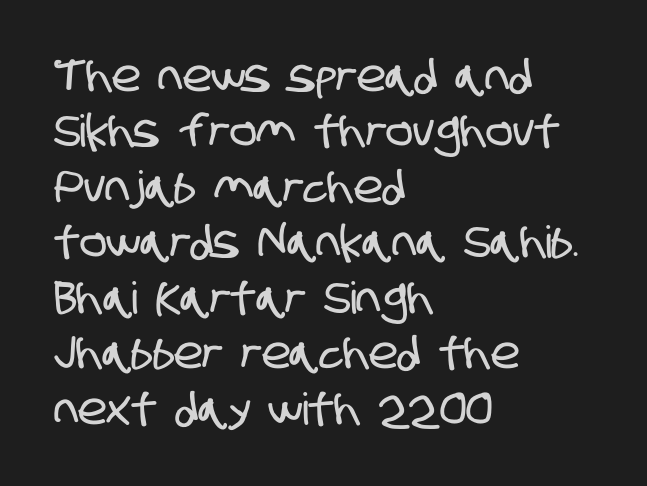
{"serif": "no", "width": "condensed", "stroke_contrast": "low", "x_height": "large", "monospaced": "no", "underline": "no", "align": "left", "line_spacing": "normal", "line_spacing_ratio": 1.26, "letter_spacing": "normal", "letter_spacing_em": 0.0, "glyph_px": 44}
